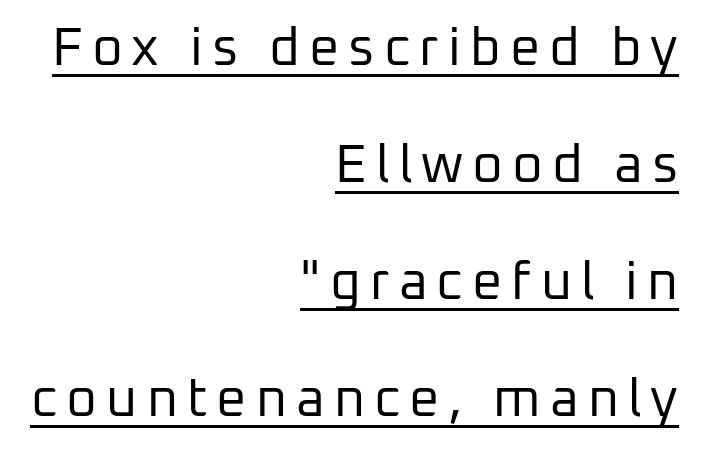
Q: Is the text bold? A: No.
Q: Is the text italic (slanted)? A: No, it is upright.
Q: Is the typeface a serif or a sans-serif typeface? A: Sans-serif.
Q: Is the text underlined? A: Yes.
Q: How is the paragraph aligned? A: Right-aligned.
Q: Is the spacing between lines tight, normal or loose? A: Loose.
Q: Width (condensed, normal, or wide)? A: Normal.
Q: Stroke contrast? A: Low.
Q: x-height? A: Medium.
Q: Monospaced? A: No.
